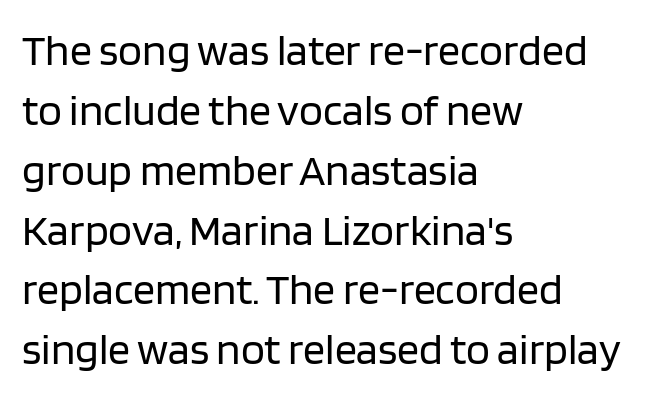
{"serif": "no", "italic": "no", "bold": "no", "weight": "regular", "width": "normal", "stroke_contrast": "low", "x_height": "large", "monospaced": "no", "underline": "no", "align": "left", "line_spacing": "normal", "line_spacing_ratio": 1.36, "letter_spacing": "normal", "letter_spacing_em": 0.0, "glyph_px": 44}
